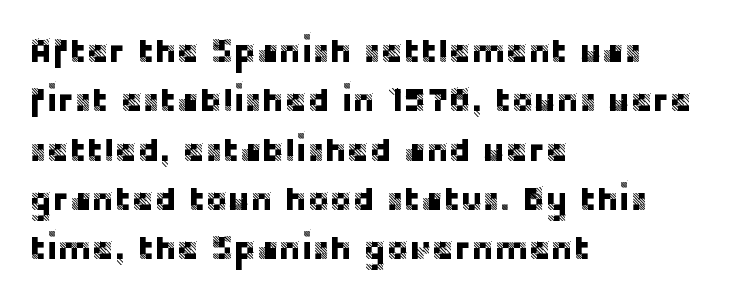
Nobody touched the tracking dial on this one. The rag falls on the right side of this text block. The typeface chosen for these lines omits serifs. In terms of posture, this sample is upright.
